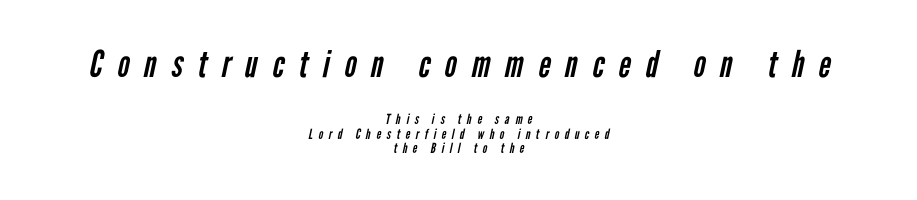
Q: Is the text bold? A: No.
Q: Is the typeface a serif or a sans-serif typeface? A: Sans-serif.
Q: Is the text underlined? A: No.
Q: How is the paragraph aligned? A: Centered.
Q: Is the spacing between letters normal or unusually wide? A: Unusually wide.
Q: Is the spacing between lines tight, normal or loose? A: Tight.
Q: Which block of text is set in a larger size, the first (top) or the second (bottom)? A: The first (top) one.
Q: Width (condensed, normal, or wide)? A: Condensed.
Q: Stroke contrast? A: Low.
Q: x-height? A: Medium.
Q: Monospaced? A: No.
